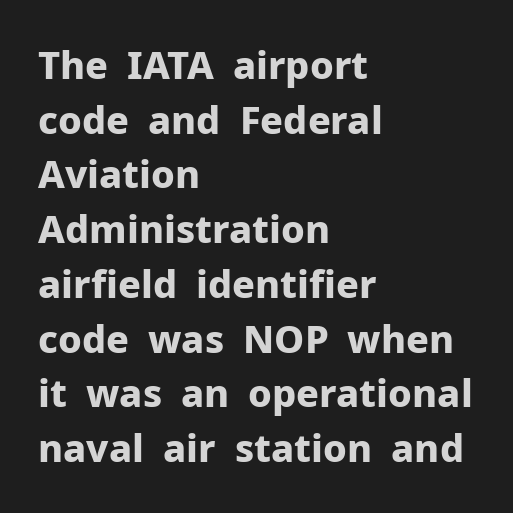
{"serif": "no", "italic": "no", "bold": "yes", "weight": "bold", "width": "normal", "stroke_contrast": "low", "x_height": "medium", "monospaced": "no", "underline": "no", "align": "left", "line_spacing": "normal", "line_spacing_ratio": 1.44, "letter_spacing": "normal", "letter_spacing_em": 0.0, "glyph_px": 38}
